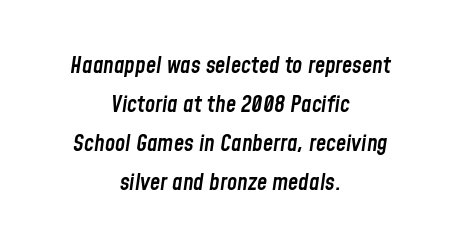
The image shows 23 px text type, italic (leaning right); set centered, normal line spacing (1.7x), normal letter spacing, not underlined.
